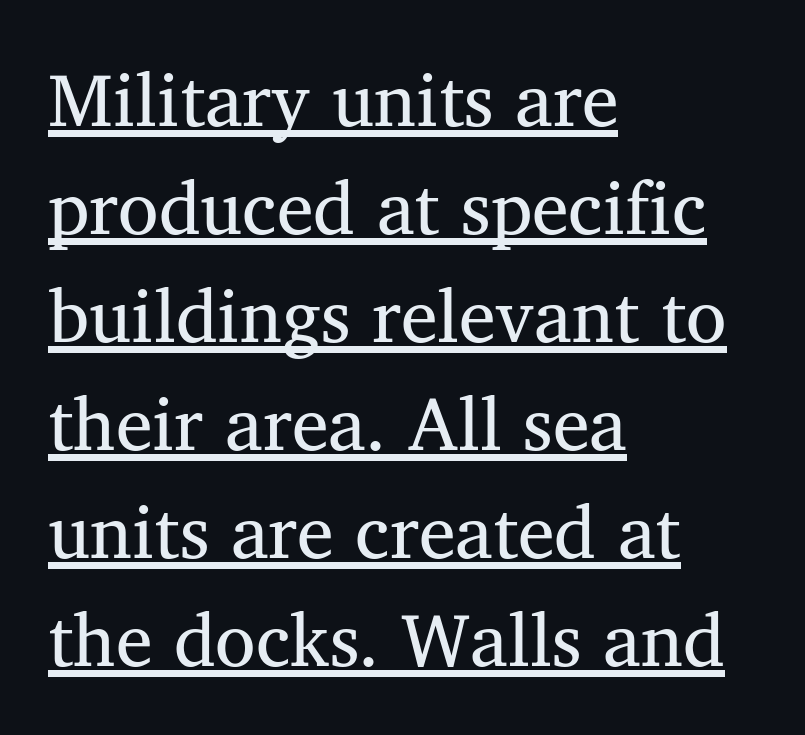
Varying glyph widths throughout — classic text-font behaviour. Tracking value appears to be zero — textbook default spacing. Compared with undecorated copy, this sample adds a rule below the words. This is serif lettering, the kind often seen in printed books. The passage is arranged the way most books set body copy — flush left.
